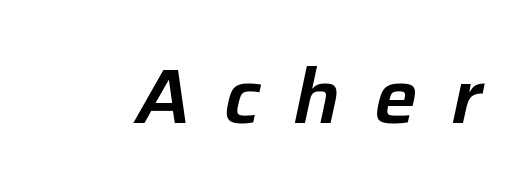
The image shows 77 px text type, italic (leaning right); set unusually wide letter spacing (+0.43 em), not underlined; low stroke contrast and a medium x-height.
